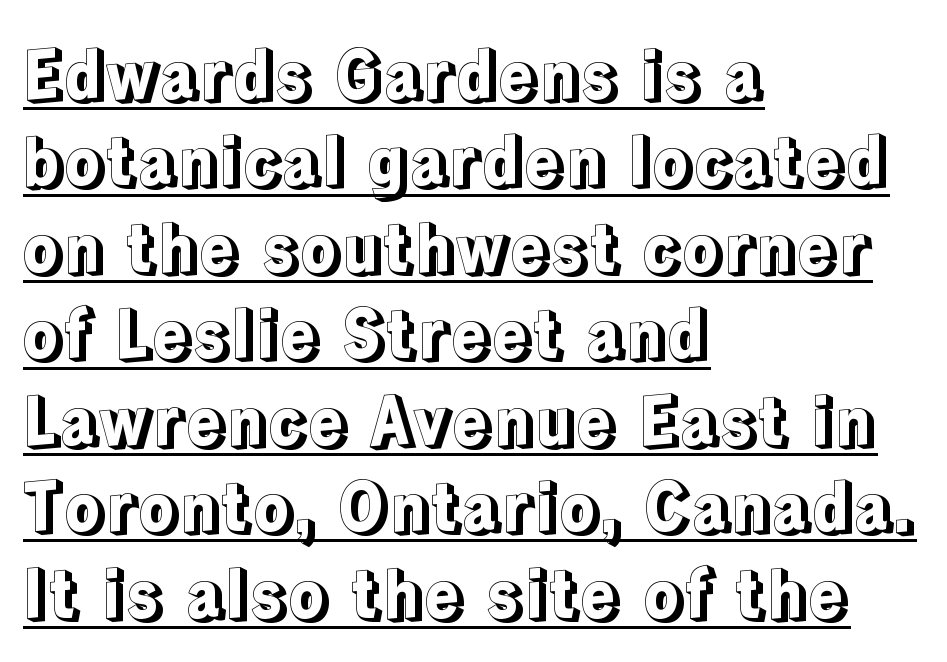
{"italic": "no", "width": "normal", "x_height": "medium", "monospaced": "no", "underline": "yes", "align": "left", "line_spacing": "normal", "line_spacing_ratio": 1.31, "letter_spacing": "normal", "letter_spacing_em": 0.0, "glyph_px": 66}
